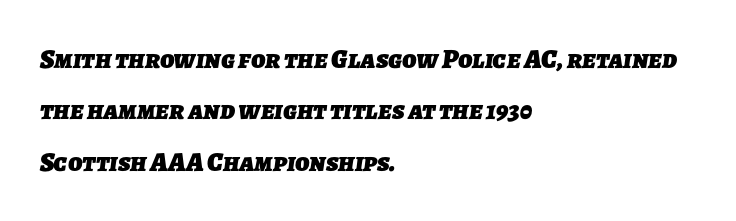
The image shows 27 px bold type; set left-aligned, loose line spacing (1.9x), normal letter spacing, not underlined.
